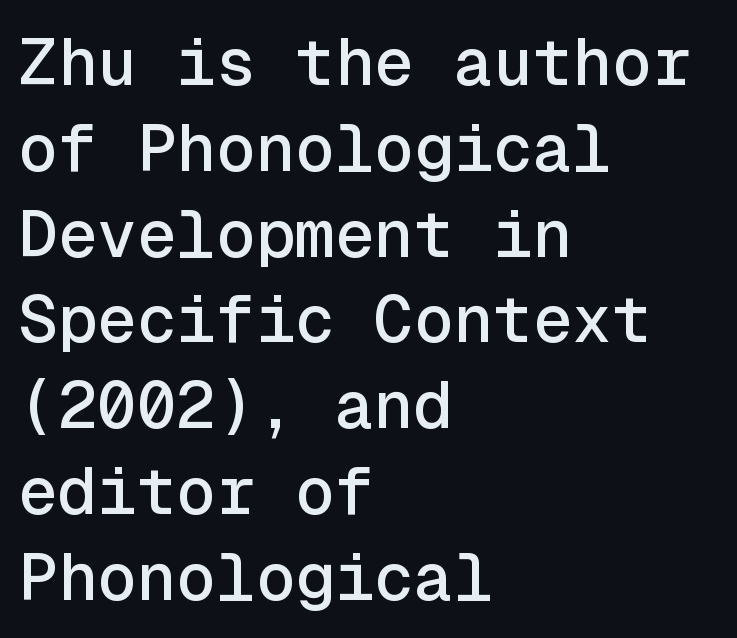
Q: Is the text italic (slanted)? A: No, it is upright.
Q: Is the typeface a serif or a sans-serif typeface? A: Sans-serif.
Q: Is the text underlined? A: No.
Q: How is the paragraph aligned? A: Left-aligned.
Q: Is the spacing between letters normal or unusually wide? A: Normal.
Q: Is the spacing between lines tight, normal or loose? A: Normal.
Q: Width (condensed, normal, or wide)? A: Normal.
Q: x-height? A: Medium.
Q: Monospaced? A: Yes.
